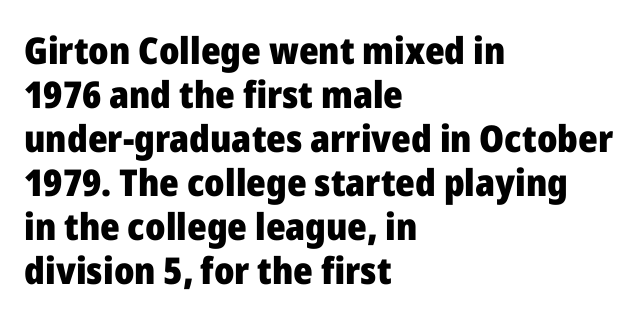
{"serif": "no", "italic": "no", "bold": "yes", "weight": "heavy", "width": "normal", "stroke_contrast": "low", "x_height": "medium", "monospaced": "no", "underline": "no", "align": "left", "line_spacing_ratio": 1.19, "letter_spacing": "normal", "letter_spacing_em": 0.0, "glyph_px": 37}
